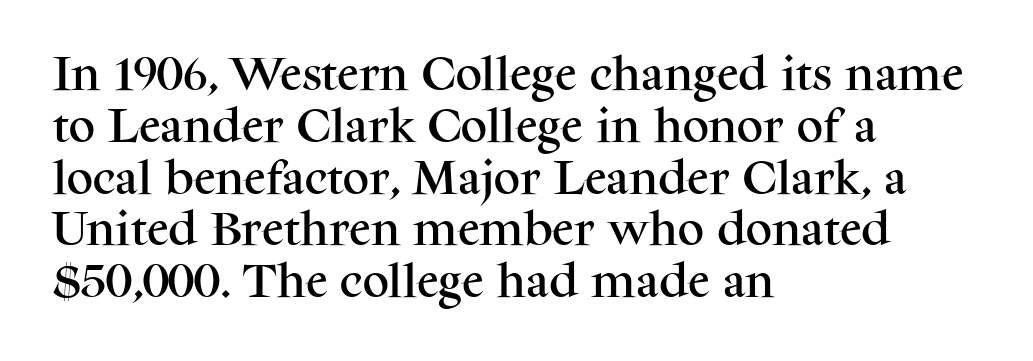
The axis of the letterforms is exactly vertical. Tracking value appears to be zero — textbook default spacing. Layout note: lines flush left. This sample has the flowing, uneven cadence of proportional lettering. Decoration check: the copy has no underline. These lines are composed in type with serifs.
